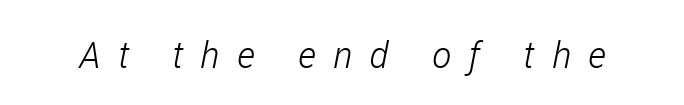
Between one letter and the next there's a generous, obvious gap. Check under the words: just untouched page. Observe the lean: these are italic letterforms. These lines are rendered in a variable-pitch font.
